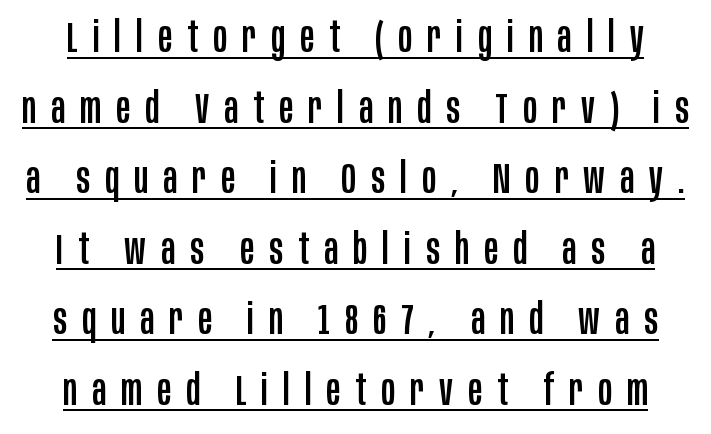
Q: Is the text italic (slanted)? A: No, it is upright.
Q: Is the typeface a serif or a sans-serif typeface? A: Sans-serif.
Q: Is the text underlined? A: Yes.
Q: Is the spacing between letters normal or unusually wide? A: Unusually wide.
Q: Is the spacing between lines tight, normal or loose? A: Normal.
Q: Width (condensed, normal, or wide)? A: Condensed.
Q: Stroke contrast? A: Low.
Q: x-height? A: Large.
Q: Monospaced? A: No.
